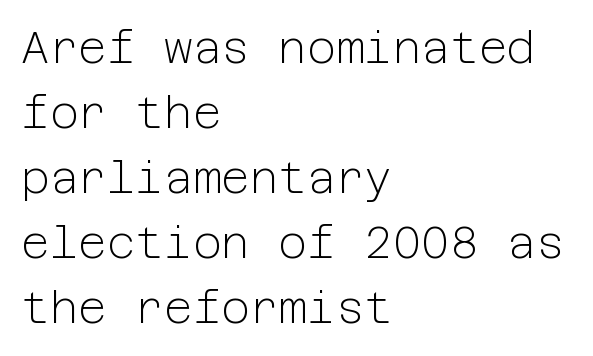
The image shows 44 px light sans-serif type, upright; set left-aligned, normal line spacing (1.48x), normal letter spacing, not underlined; low stroke contrast and a medium x-height.
